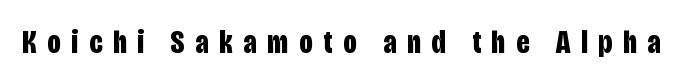
{"serif": "no", "italic": "no", "bold": "yes", "weight": "bold", "width": "condensed", "stroke_contrast": "low", "x_height": "large", "monospaced": "no", "underline": "no", "letter_spacing": "wide", "letter_spacing_em": 0.33, "glyph_px": 33}
